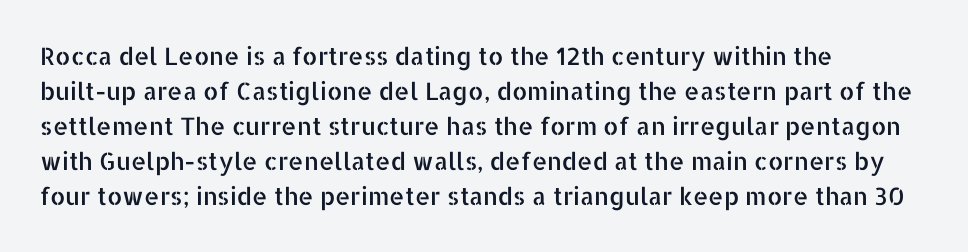
Style check: upright. The designer left line spacing at the default. Casual observation: everything's shoved over to the left. Tracking here is standard; glyphs follow each other at the usual distance. The foot of each line stays bare and open.
